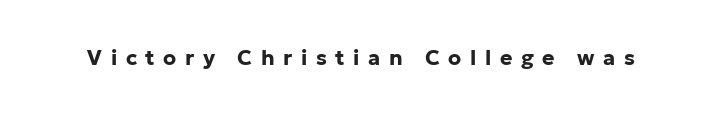
The image shows 21 px bold type, upright; set unusually wide letter spacing (+0.41 em), not underlined.
